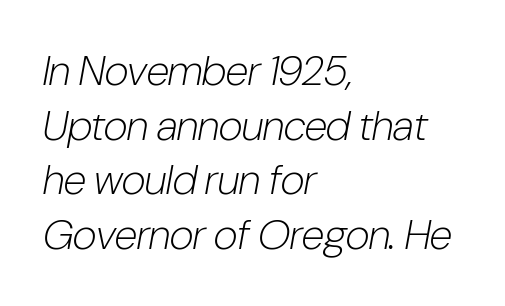
Spacing between characters is what you'd get straight out of the box. The strokes carry an ordinary text weight at most. The rendering uses natural spacing where letterforms have individual widths. Which margin do the lines hug? The left one — the right edge is uneven. Yep, that's italic — everything's leaning.
